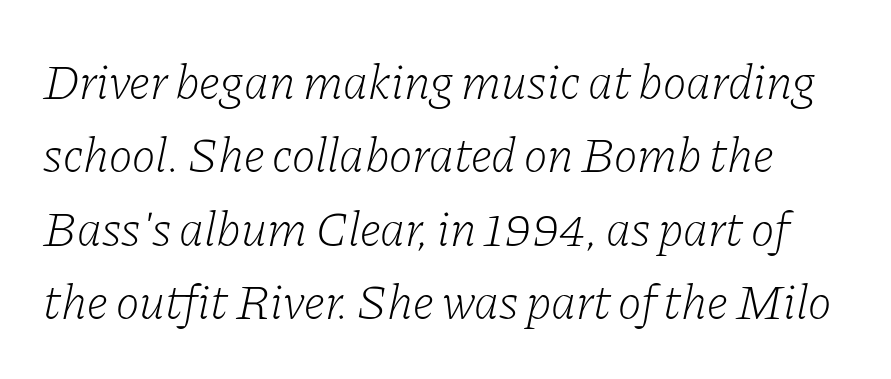
The font family rendered here belongs to the serif group. Letter spacing: default. Is the type heavy? It reads as light-to-regular instead. Summary of vertical rhythm: regular, with standard interline spacing.
